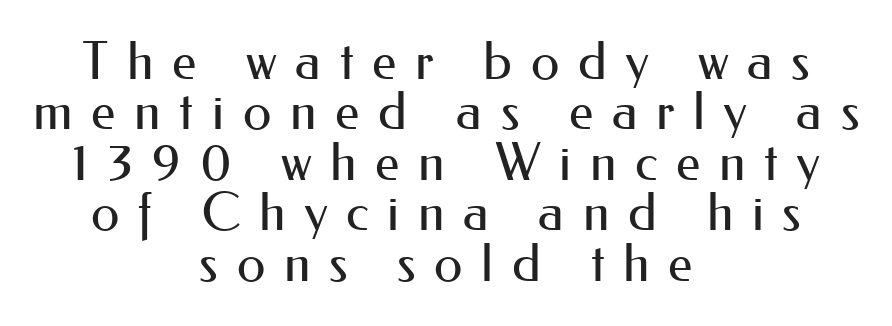
Q: Is the text bold? A: No.
Q: Is the text italic (slanted)? A: No, it is upright.
Q: Is the typeface a serif or a sans-serif typeface? A: Sans-serif.
Q: Is the text underlined? A: No.
Q: How is the paragraph aligned? A: Centered.
Q: Is the spacing between letters normal or unusually wide? A: Unusually wide.
Q: Is the spacing between lines tight, normal or loose? A: Tight.
Q: Width (condensed, normal, or wide)? A: Normal.
Q: Stroke contrast? A: Medium.
Q: x-height? A: Small.
Q: Monospaced? A: No.
